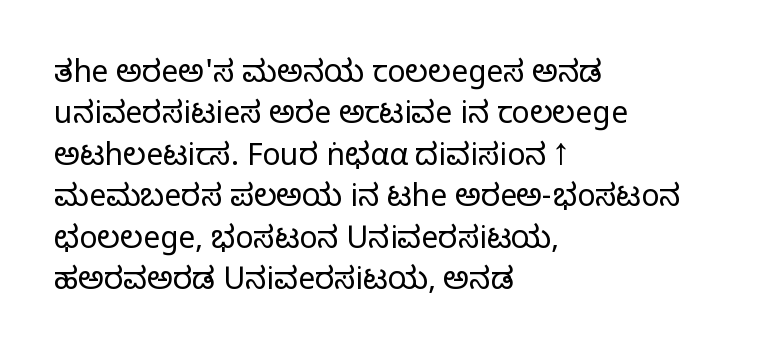
Q: Is the text bold? A: No.
Q: Is the text italic (slanted)? A: No, it is upright.
Q: Is the typeface a serif or a sans-serif typeface? A: Sans-serif.
Q: Is the text underlined? A: No.
Q: How is the paragraph aligned? A: Left-aligned.
Q: Is the spacing between letters normal or unusually wide? A: Normal.
Q: Is the spacing between lines tight, normal or loose? A: Normal.
Q: Width (condensed, normal, or wide)? A: Normal.
Q: Stroke contrast? A: Low.
Q: x-height? A: Medium.
Q: Monospaced? A: No.
